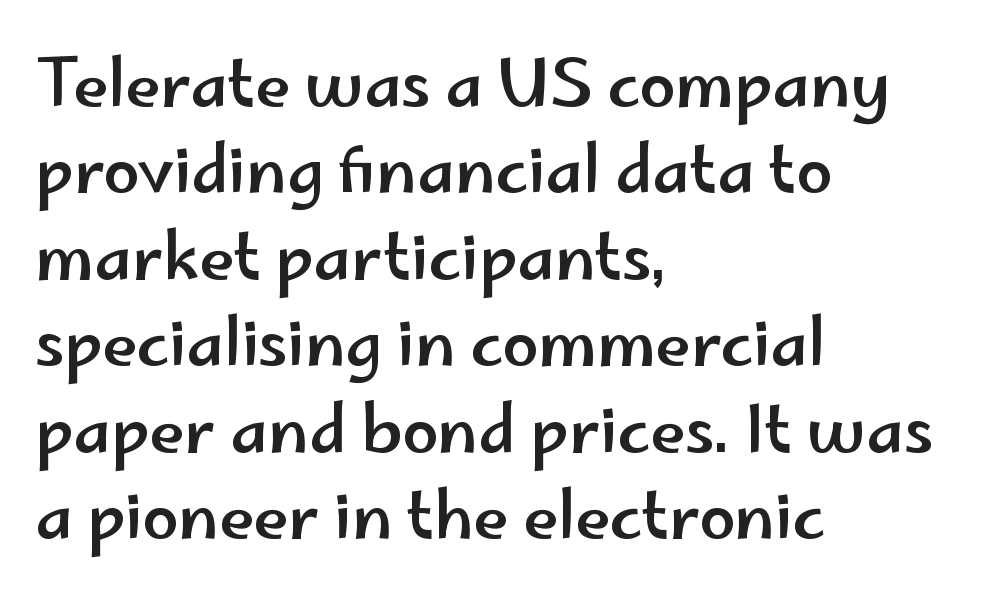
Q: Is the text italic (slanted)? A: No, it is upright.
Q: Is the typeface a serif or a sans-serif typeface? A: Sans-serif.
Q: Is the text underlined? A: No.
Q: How is the paragraph aligned? A: Left-aligned.
Q: Is the spacing between letters normal or unusually wide? A: Normal.
Q: Is the spacing between lines tight, normal or loose? A: Normal.
Q: Width (condensed, normal, or wide)? A: Wide.
Q: Stroke contrast? A: Low.
Q: x-height? A: Small.
Q: Monospaced? A: No.
